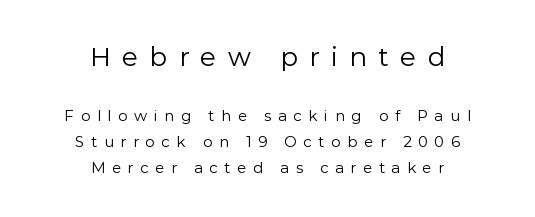
Bigger letters appear in the top chunk; the bottom chunk is reduced. Here the glyphs are tracked loosely, breaking word shapes into spaced letters. The lettering stays uniformly vertical, giving the passage a roman look. Leftover space on each line is divided equally before and after the words.
